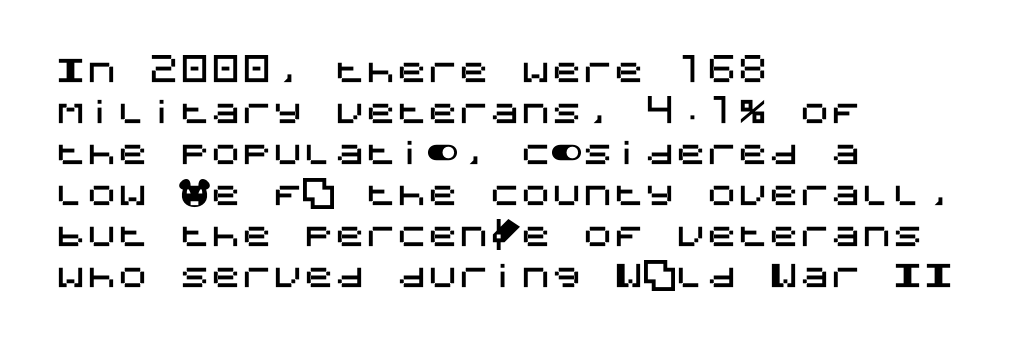
Q: Is the text italic (slanted)? A: No, it is upright.
Q: Is the typeface a serif or a sans-serif typeface? A: Sans-serif.
Q: Is the text underlined? A: No.
Q: How is the paragraph aligned? A: Left-aligned.
Q: Is the spacing between letters normal or unusually wide? A: Normal.
Q: Is the spacing between lines tight, normal or loose? A: Normal.
Q: Width (condensed, normal, or wide)? A: Normal.
Q: Stroke contrast? A: Medium.
Q: x-height? A: Large.
